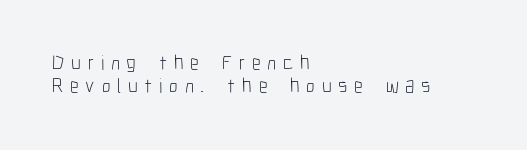
You can tell it's not italic because the verticals are truly vertical. One glance says dense: line gaps are narrower than usual. Inter-character spacing is expanded well beyond the font's built-in metrics. The letterforms sit at book weight or below. Notice how the passage keeps a crisp vertical edge on the left only.
